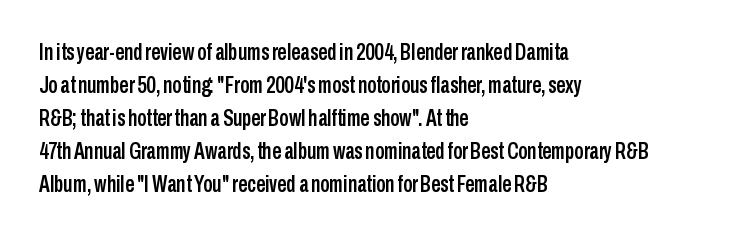
The block of text has a typical density, with ordinary space between rows. Tracking here is standard; glyphs follow each other at the usual distance. The strip under each line holds only bare page. The lettering holds an erect, upright posture throughout. Teacher's note: observe the even left margin — that is flush-left alignment.
